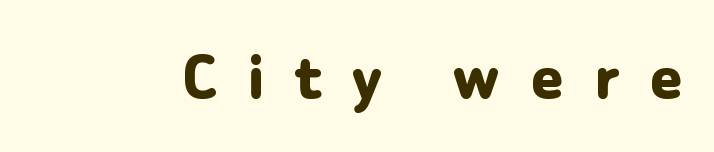
The image shows 74 px bold sans-serif type, upright; set unusually wide letter spacing (+0.42 em), not underlined; low stroke contrast and a medium x-height.
